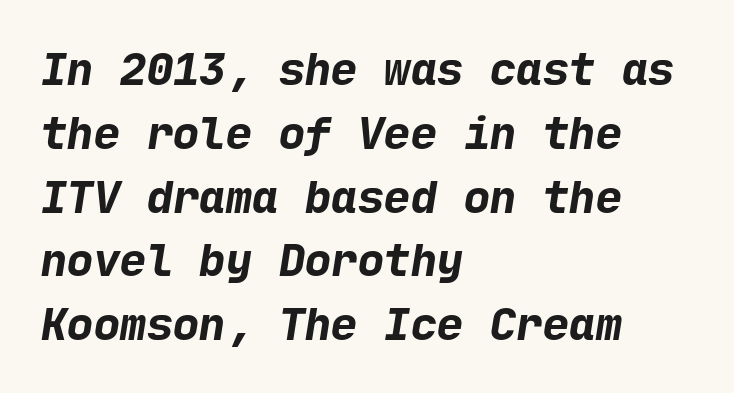
{"serif": "no", "bold": "yes", "weight": "bold", "width": "normal", "stroke_contrast": "low", "x_height": "medium", "underline": "no", "align": "left", "line_spacing": "normal", "line_spacing_ratio": 1.45, "letter_spacing": "normal", "letter_spacing_em": 0.0, "glyph_px": 44}
